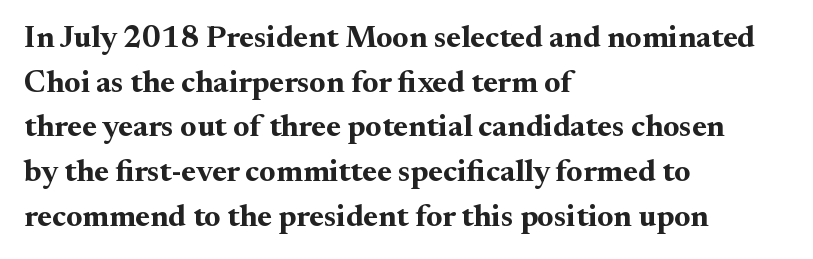
The typeface chosen for these lines features serifs. No extra tracking has been applied to these lines. The vertical gap from one line to the next is medium. A roman cut, with each character standing at attention. Caption: multi-line text, flush left, ragged right. Underlining? Definitely not there.
